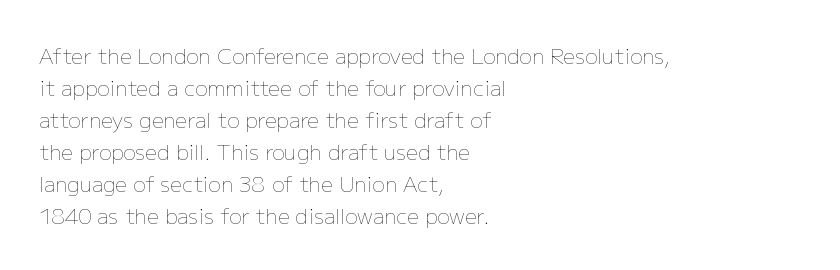
Vertical strokes here are truly vertical. The paragraph has a hard left edge and a soft right edge. The rendering uses a moderate line-height, typical for paragraphs. The cut favours lightness, reaching ordinary text weight at its darkest.
